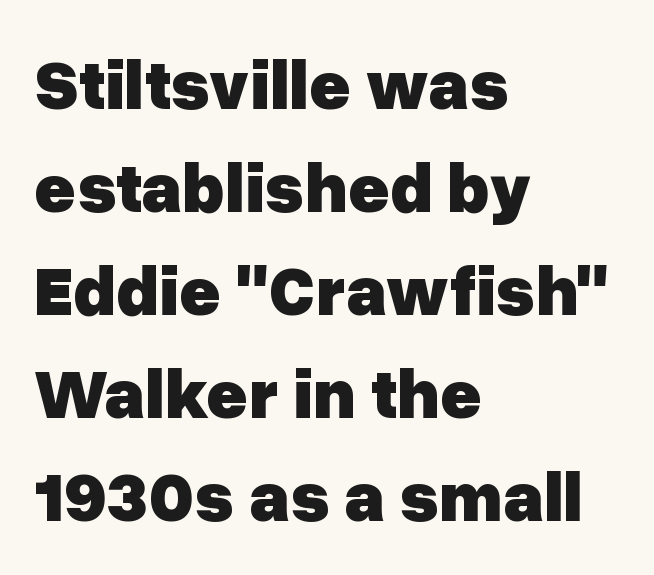
{"serif": "no", "italic": "no", "bold": "yes", "weight": "heavy", "width": "normal", "stroke_contrast": "low", "x_height": "medium", "monospaced": "no", "underline": "no", "align": "left", "line_spacing": "normal", "line_spacing_ratio": 1.45, "letter_spacing": "normal", "letter_spacing_em": 0.0, "glyph_px": 71}
